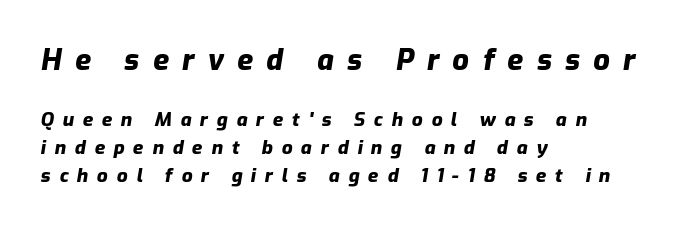
{"italic": "yes", "lean": "right", "slant_degrees": 9, "bold": "yes", "weight": "heavy", "width": "normal", "stroke_contrast": "low", "x_height": "medium", "monospaced": "no", "underline": "no", "align": "left", "line_spacing": "normal", "line_spacing_ratio": 1.47, "letter_spacing": "wide", "letter_spacing_em": 0.46, "larger_block": "first", "size_ratio": 1.53, "glyph_px": 29}
